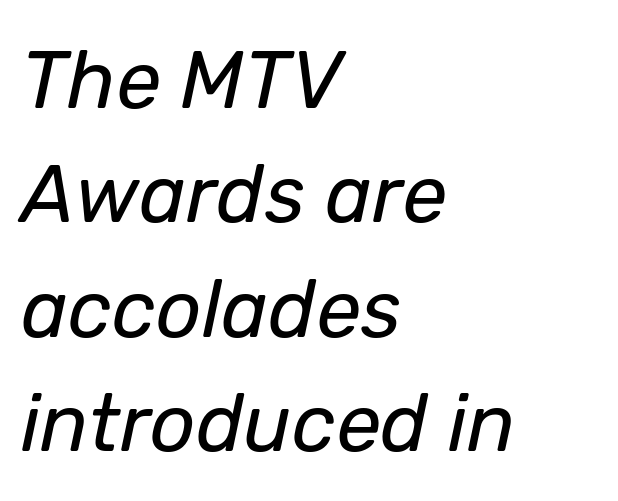
Q: Is the text bold? A: No.
Q: Is the text italic (slanted)? A: Yes, it leans right by about 12 degrees.
Q: Is the text underlined? A: No.
Q: How is the paragraph aligned? A: Left-aligned.
Q: Is the spacing between letters normal or unusually wide? A: Normal.
Q: Is the spacing between lines tight, normal or loose? A: Normal.
Q: Width (condensed, normal, or wide)? A: Normal.
Q: Stroke contrast? A: Low.
Q: x-height? A: Medium.
Q: Monospaced? A: No.
